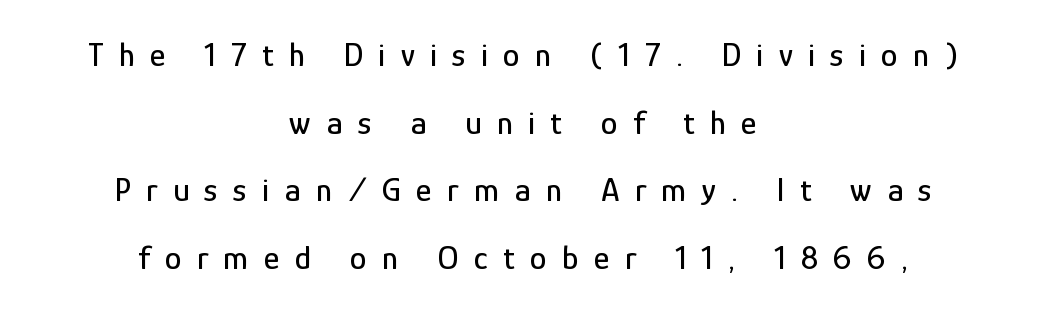
Notice the wide empty band between every row — that's loose leading. The string is rendered with underlining switched off. No feet cap the strokes, marking this as sans-serif type. The tracking reads as deliberately expanded to a designer's eye. Here the designer chose a conventional face with non-uniform glyph widths. Nope, not italic — everything's standing straight.
